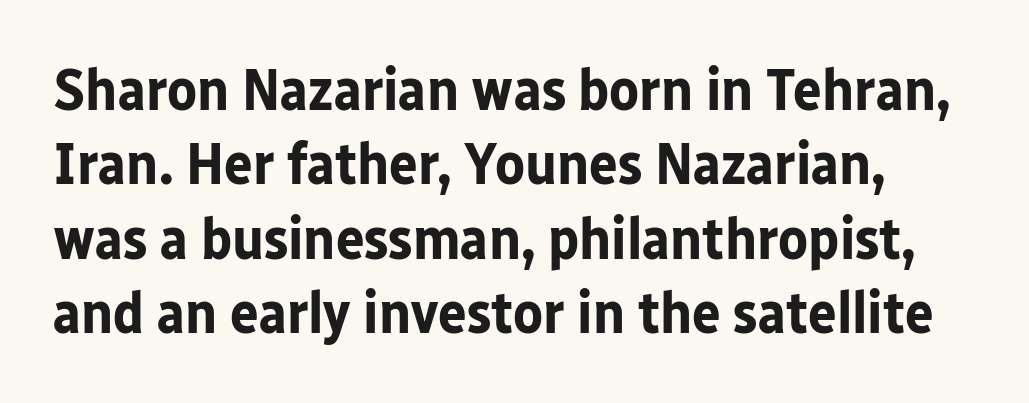
{"serif": "no", "italic": "no", "bold": "yes", "weight": "bold", "width": "normal", "stroke_contrast": "low", "x_height": "medium", "monospaced": "no", "underline": "no", "line_spacing_ratio": 1.24, "letter_spacing": "normal", "letter_spacing_em": 0.0, "glyph_px": 60}
